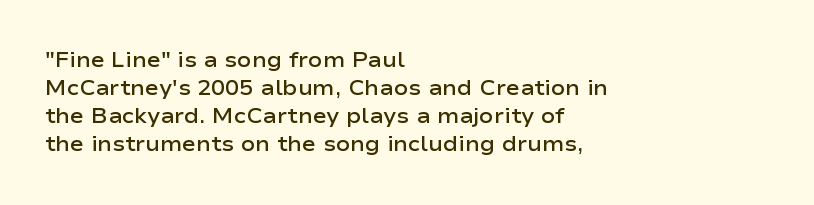
The image shows 21 px text type, upright; set left-aligned, normal line spacing (1.34x), normal letter spacing, not underlined.
